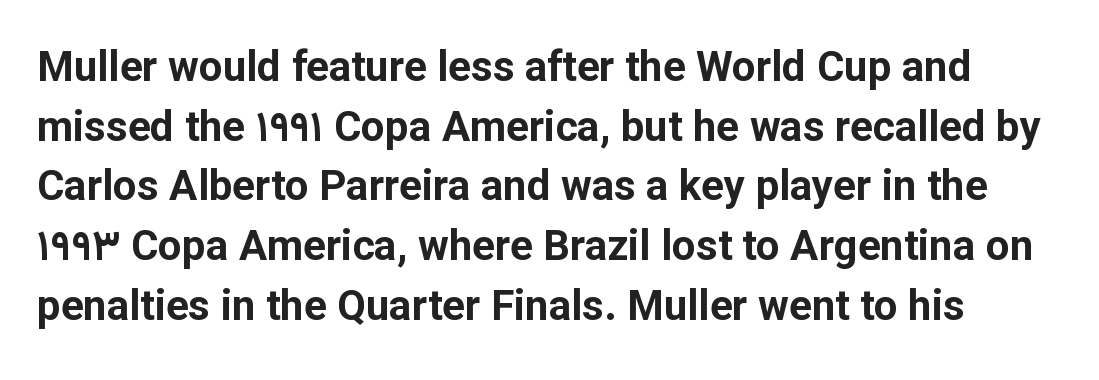
{"serif": "no", "italic": "no", "bold": "yes", "weight": "bold", "width": "normal", "stroke_contrast": "low", "x_height": "medium", "monospaced": "no", "underline": "no", "line_spacing": "normal", "line_spacing_ratio": 1.42, "letter_spacing": "normal", "letter_spacing_em": 0.0, "glyph_px": 42}
